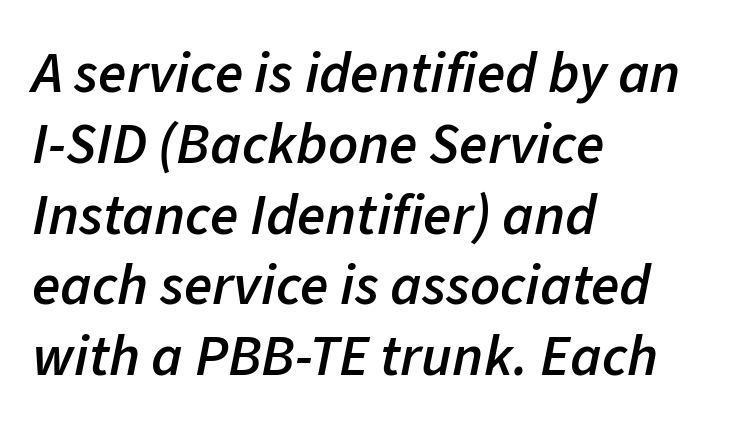
The image shows 58 px semibold type, italic (leaning right); set left-aligned, line spacing 1.22x, normal letter spacing, not underlined; low stroke contrast and a medium x-height.
